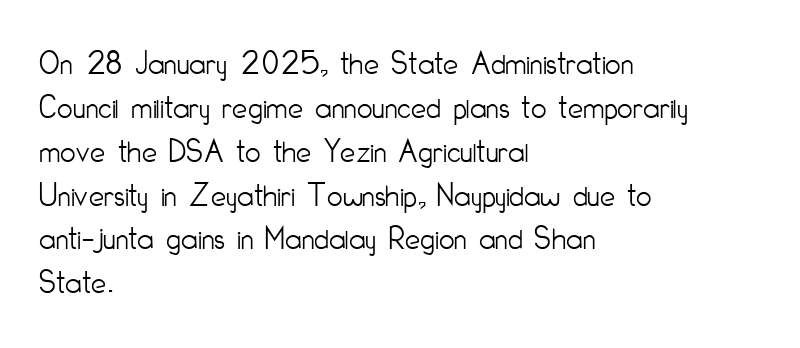
Counters stay open thanks to moderate or lighter strokes. Upright lettering throughout. Notice how the passage keeps a crisp vertical edge on the left only. Only glyphs here, with clear space below each row.
